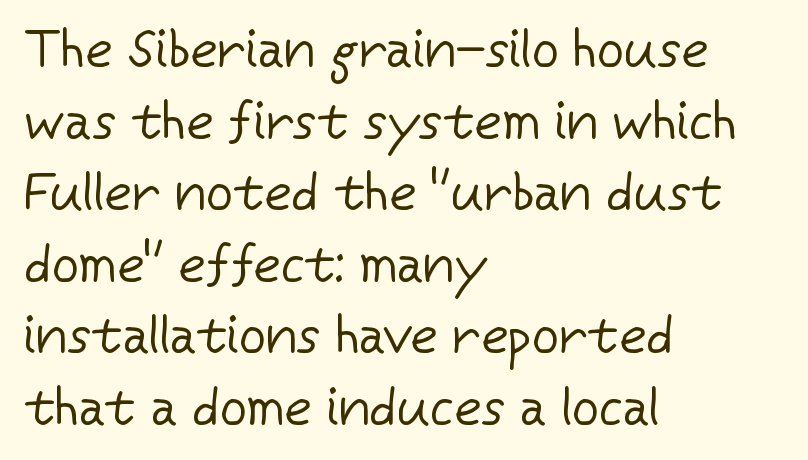
Q: Is the text bold? A: No.
Q: Is the text italic (slanted)? A: No, it is upright.
Q: Is the typeface a serif or a sans-serif typeface? A: Sans-serif.
Q: Is the text underlined? A: No.
Q: How is the paragraph aligned? A: Left-aligned.
Q: Is the spacing between letters normal or unusually wide? A: Normal.
Q: Is the spacing between lines tight, normal or loose? A: Normal.
Q: Width (condensed, normal, or wide)? A: Normal.
Q: Stroke contrast? A: Low.
Q: x-height? A: Medium.
Q: Monospaced? A: No.
